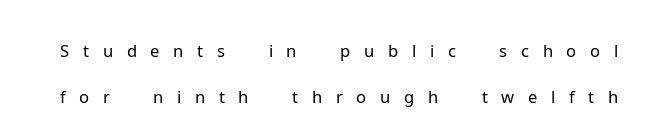
The image shows 34 px light sans-serif type, upright; set normal line spacing (1.35x), unusually wide letter spacing (+0.4 em), not underlined; low stroke contrast and a medium x-height.
